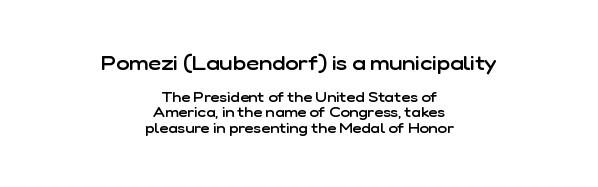
Q: Is the text bold? A: Semi-bold.
Q: Is the text italic (slanted)? A: No, it is upright.
Q: Is the text underlined? A: No.
Q: How is the paragraph aligned? A: Centered.
Q: Is the spacing between letters normal or unusually wide? A: Normal.
Q: Is the spacing between lines tight, normal or loose? A: Tight.
Q: Which block of text is set in a larger size, the first (top) or the second (bottom)? A: The first (top) one.
